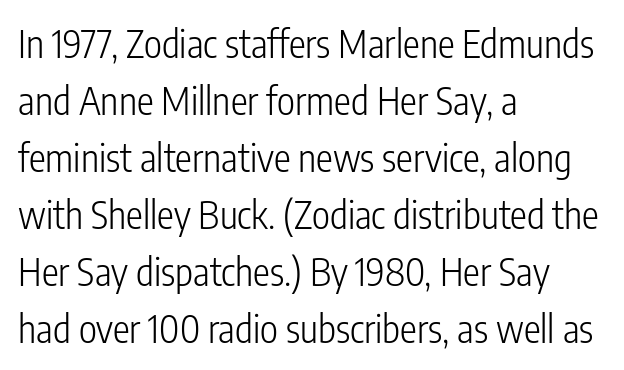
{"serif": "no", "italic": "no", "bold": "no", "weight": "light", "width": "condensed", "stroke_contrast": "low", "x_height": "medium", "monospaced": "no", "underline": "no", "align": "left", "line_spacing": "normal", "line_spacing_ratio": 1.5, "letter_spacing": "normal", "letter_spacing_em": 0.0, "glyph_px": 38}
